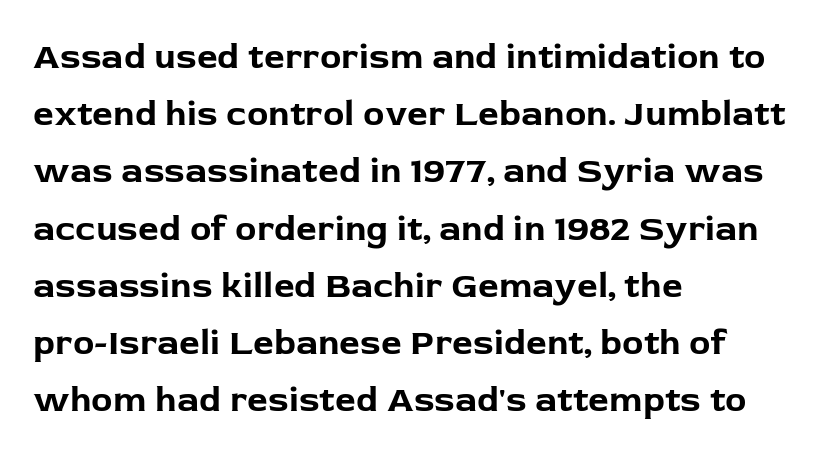
Letterform terminals end flat and unadorned throughout the passage. The axis of the letterforms is exactly vertical. The gap between lines stays unmarked. Horizontal bands of white between lines are of average thickness. A classic flush-left, rag-right setting is used for this passage.
